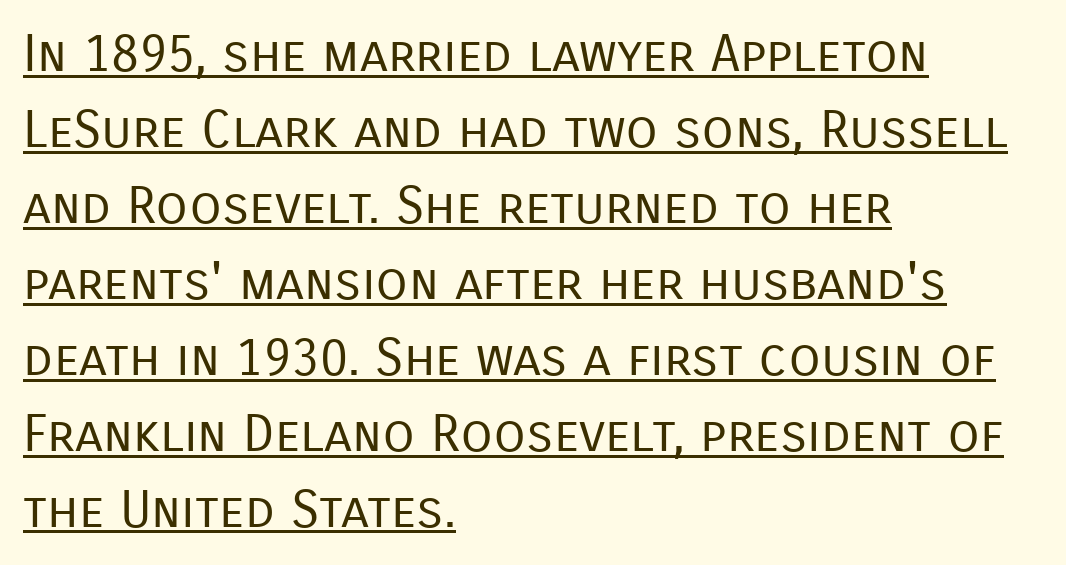
The image shows 52 px regular-weight sans-serif type, upright; set left-aligned, normal line spacing (1.46x), normal letter spacing, underlined; low stroke contrast and a medium x-height.
